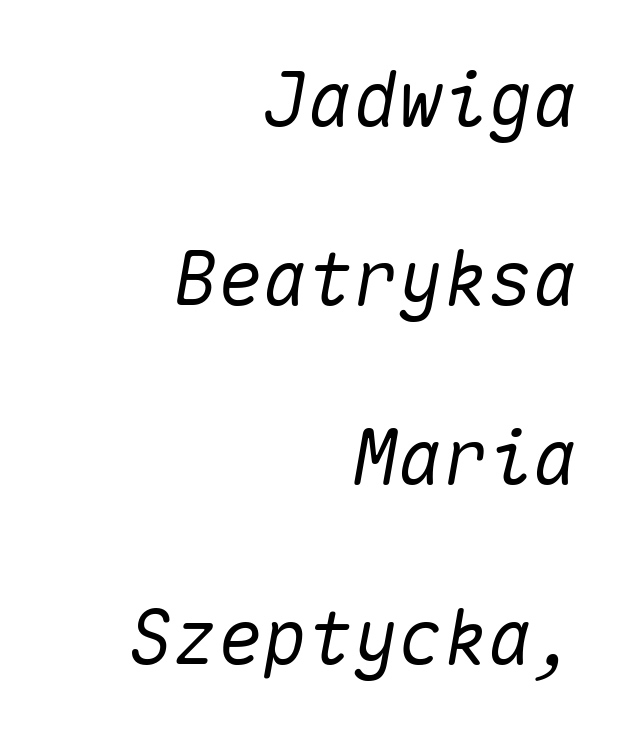
The image shows 75 px text type, italic (leaning right), monospaced; set right-aligned, loose line spacing (2.39x), normal letter spacing, not underlined; medium stroke contrast and a medium x-height.
